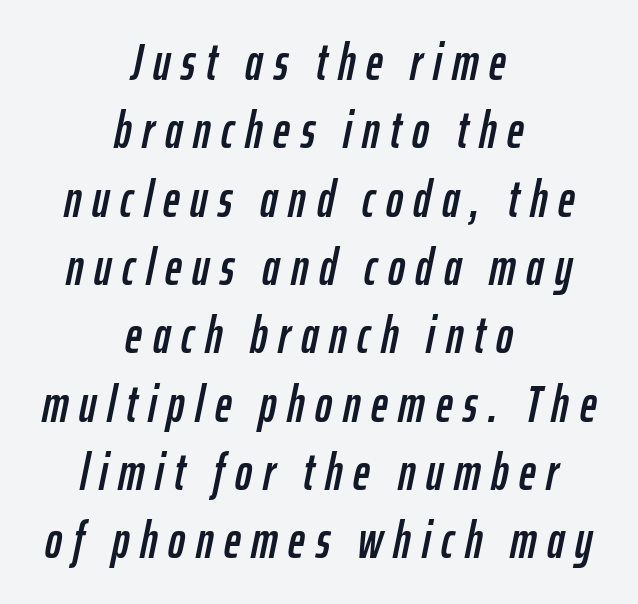
The image shows 51 px condensed type, italic (leaning right); set centered, normal line spacing (1.34x), unusually wide letter spacing (+0.21 em), not underlined; low stroke contrast and a medium x-height.
